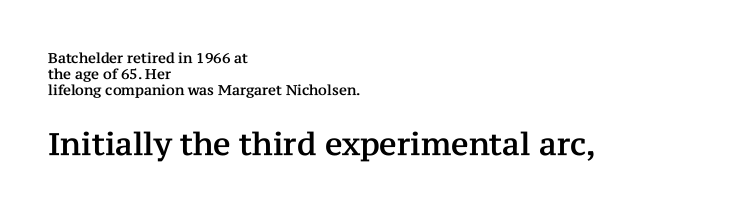
Q: Is the text italic (slanted)? A: No, it is upright.
Q: Is the typeface a serif or a sans-serif typeface? A: Serif.
Q: Is the text underlined? A: No.
Q: How is the paragraph aligned? A: Left-aligned.
Q: Is the spacing between letters normal or unusually wide? A: Normal.
Q: Which block of text is set in a larger size, the first (top) or the second (bottom)? A: The second (bottom) one.
Q: Width (condensed, normal, or wide)? A: Normal.
Q: Stroke contrast? A: Medium.
Q: x-height? A: Medium.
Q: Monospaced? A: No.
